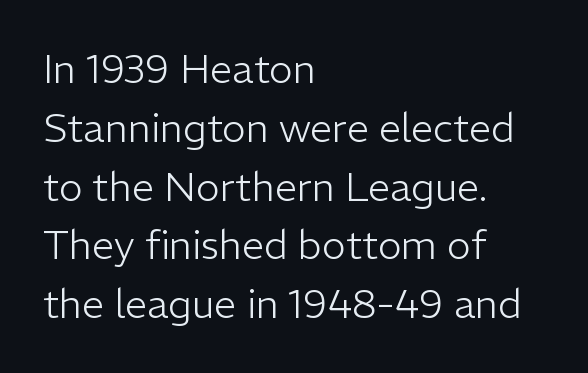
Q: Is the text bold? A: No.
Q: Is the text italic (slanted)? A: No, it is upright.
Q: Is the typeface a serif or a sans-serif typeface? A: Sans-serif.
Q: Is the text underlined? A: No.
Q: How is the paragraph aligned? A: Left-aligned.
Q: Is the spacing between letters normal or unusually wide? A: Normal.
Q: Is the spacing between lines tight, normal or loose? A: Normal.
Q: Width (condensed, normal, or wide)? A: Normal.
Q: Stroke contrast? A: Low.
Q: x-height? A: Medium.
Q: Monospaced? A: No.
